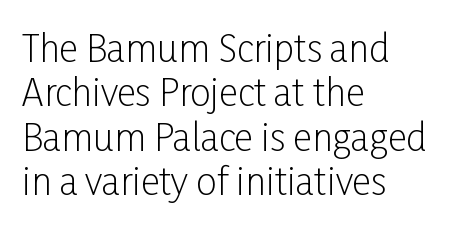
The image shows 37 px light, condensed sans-serif type, upright; set left-aligned, line spacing 1.2x, normal letter spacing, not underlined; low stroke contrast and a medium x-height.
